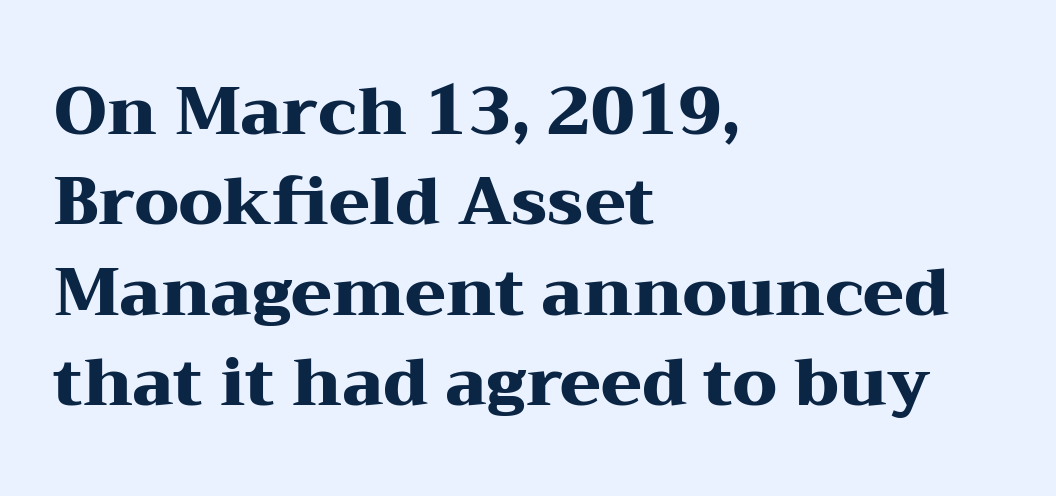
{"serif": "yes", "italic": "no", "bold": "yes", "weight": "heavy", "width": "wide", "stroke_contrast": "medium", "x_height": "medium", "monospaced": "no", "underline": "no", "align": "left", "line_spacing": "normal", "line_spacing_ratio": 1.37, "letter_spacing": "normal", "letter_spacing_em": 0.0, "glyph_px": 66}
